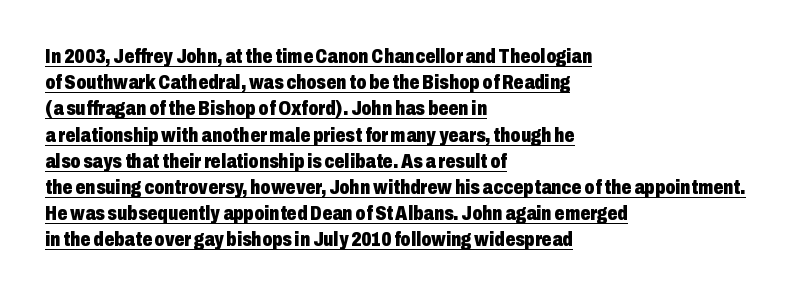
The image shows 20 px bold type, upright; set left-aligned, normal line spacing (1.31x), normal letter spacing, underlined.
